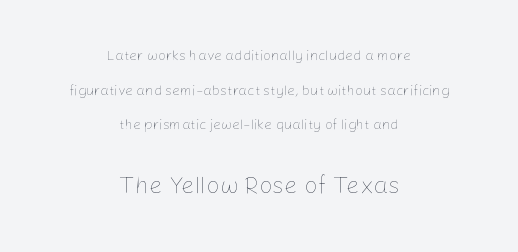
The letters in the lower block stand taller than those in the block above. Any mark beneath the type? The region is blank. Does the leading feel generous? Absolutely, it's lavish. Italic? Not at all — the glyphs are vertical.
